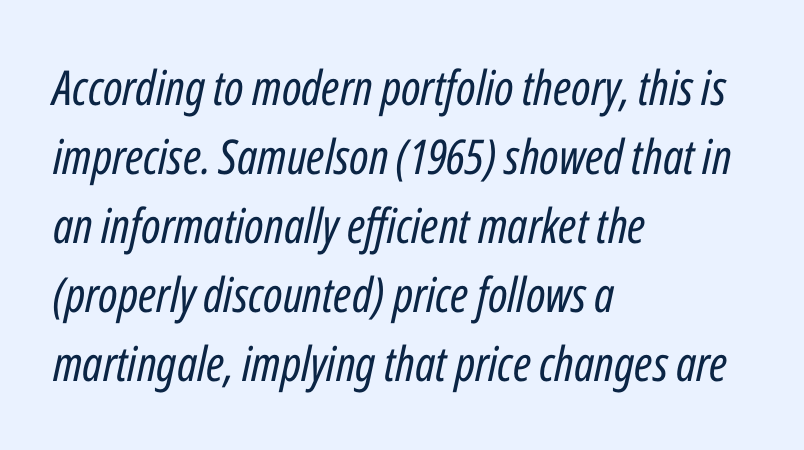
Q: Is the text bold? A: No.
Q: Is the text italic (slanted)? A: Yes, it leans right by about 12 degrees.
Q: Is the text underlined? A: No.
Q: How is the paragraph aligned? A: Left-aligned.
Q: Is the spacing between letters normal or unusually wide? A: Normal.
Q: Is the spacing between lines tight, normal or loose? A: Normal.
Q: Width (condensed, normal, or wide)? A: Condensed.
Q: Stroke contrast? A: Low.
Q: x-height? A: Medium.
Q: Monospaced? A: No.
